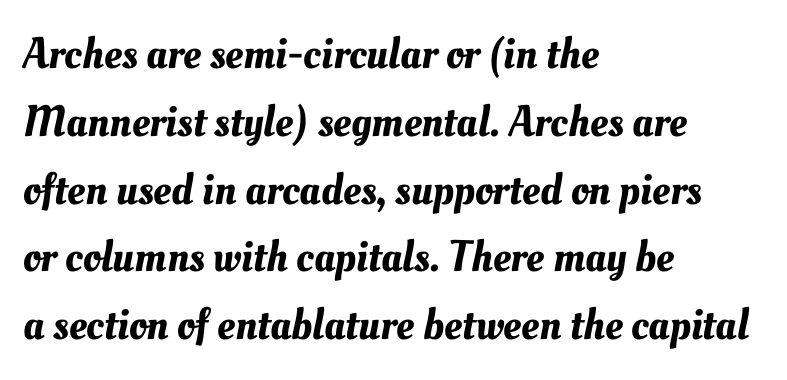
Just letters on the line, the space beneath them empty. The leading is moderate, giving the passage an even texture. The letters advance in unequal steps, a hallmark of proportional type. The letters sit at their default tracking, neither squeezed nor spread. All the whitespace from short lines collects on the right.
